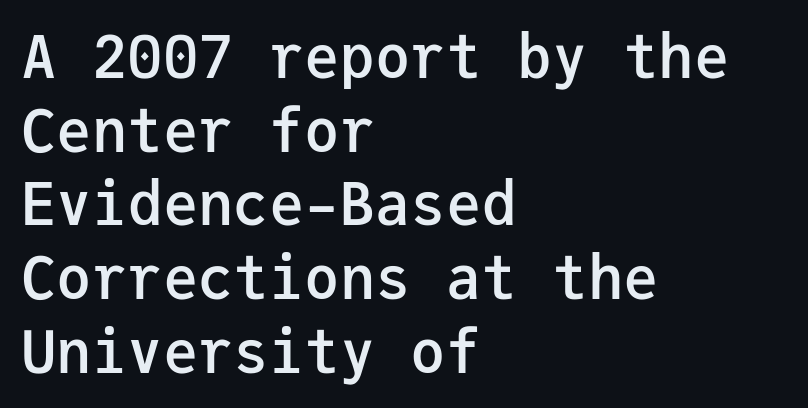
Q: Is the text bold? A: Semi-bold.
Q: Is the text italic (slanted)? A: No, it is upright.
Q: Is the typeface a serif or a sans-serif typeface? A: Sans-serif.
Q: Is the text underlined? A: No.
Q: How is the paragraph aligned? A: Left-aligned.
Q: Is the spacing between letters normal or unusually wide? A: Normal.
Q: Is the spacing between lines tight, normal or loose? A: Normal.
Q: Width (condensed, normal, or wide)? A: Normal.
Q: Stroke contrast? A: Low.
Q: x-height? A: Medium.
Q: Monospaced? A: Yes.
